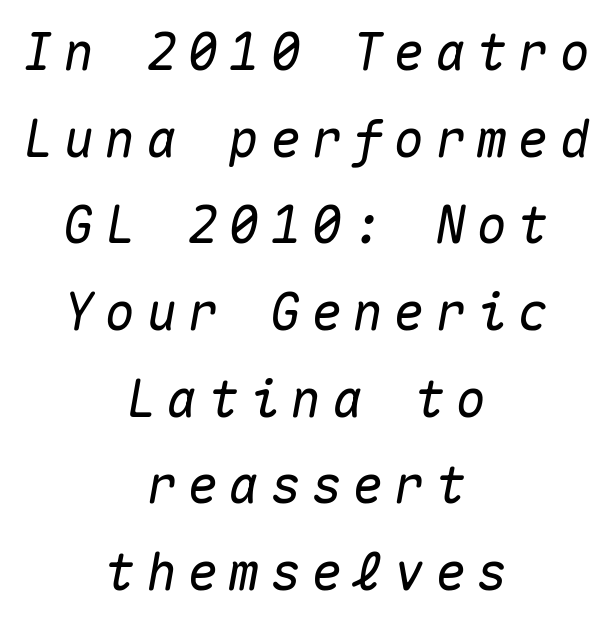
Q: Is the text italic (slanted)? A: Yes, it leans right by about 10 degrees.
Q: Is the text underlined? A: No.
Q: How is the paragraph aligned? A: Centered.
Q: Is the spacing between letters normal or unusually wide? A: Unusually wide.
Q: Is the spacing between lines tight, normal or loose? A: Normal.
Q: Width (condensed, normal, or wide)? A: Normal.
Q: Stroke contrast? A: Medium.
Q: x-height? A: Medium.
Q: Monospaced? A: Yes.
